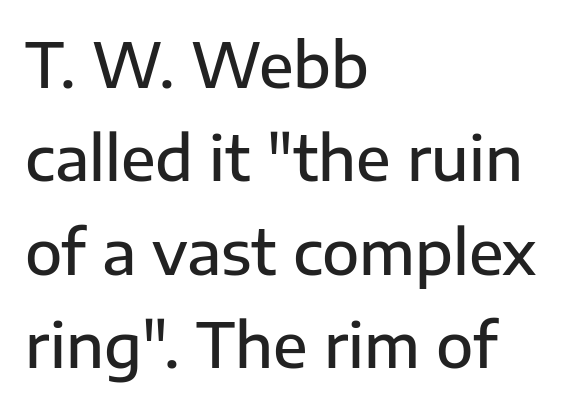
{"serif": "no", "italic": "no", "bold": "semi", "weight": "semibold", "width": "normal", "stroke_contrast": "low", "x_height": "medium", "monospaced": "no", "underline": "no", "align": "left", "line_spacing": "normal", "line_spacing_ratio": 1.53, "letter_spacing": "normal", "letter_spacing_em": 0.0, "glyph_px": 61}
